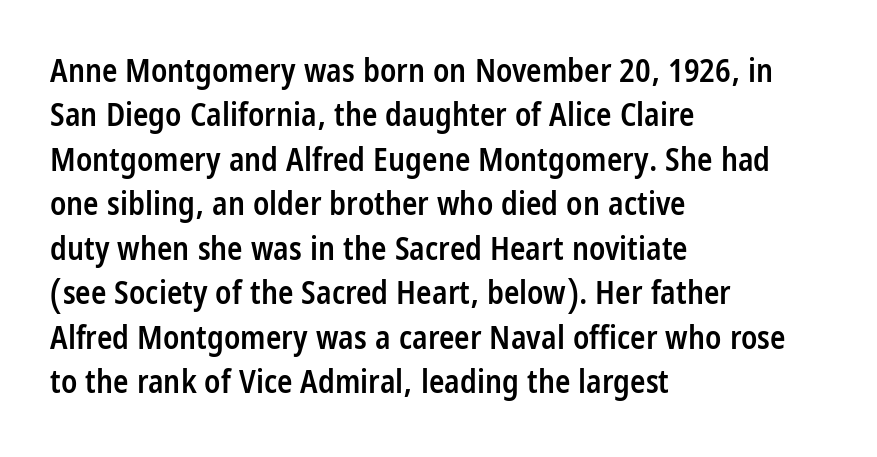
These words are printed semibold, heavier than regular yet not bold. Interline gaps are of average width in this sample. The area under the type is left untouched. The rag falls on the right side of this text block. Letter spacing: default. You could not count columns in this text — the font is proportionally spaced.
